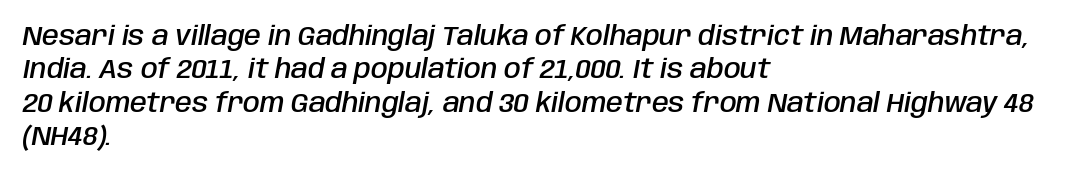
{"italic": "yes", "lean": "right", "slant_degrees": 10, "bold": "semi", "underline": "no", "align": "left", "line_spacing_ratio": 1.24, "letter_spacing": "normal", "letter_spacing_em": 0.0, "glyph_px": 27}
